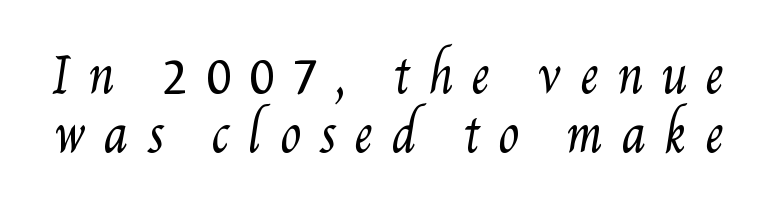
{"bold": "no", "weight": "regular", "width": "condensed", "stroke_contrast": "medium", "x_height": "small", "monospaced": "no", "underline": "no", "line_spacing_ratio": 1.23, "letter_spacing": "wide", "letter_spacing_em": 0.36, "glyph_px": 48}
